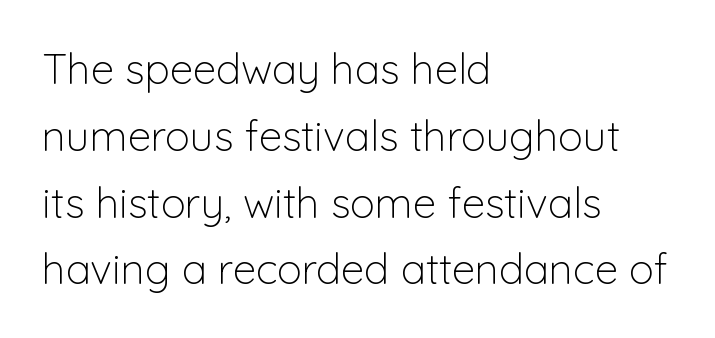
A light-to-regular cut is what we see here. Proportional: the letters do not fall into vertical columns. To sum up the face: it is a sans, with no serifs. If you measured baseline to baseline, you'd find a middling distance. Italic: no, the glyphs are upright roman. Short note: letters normally spaced.
